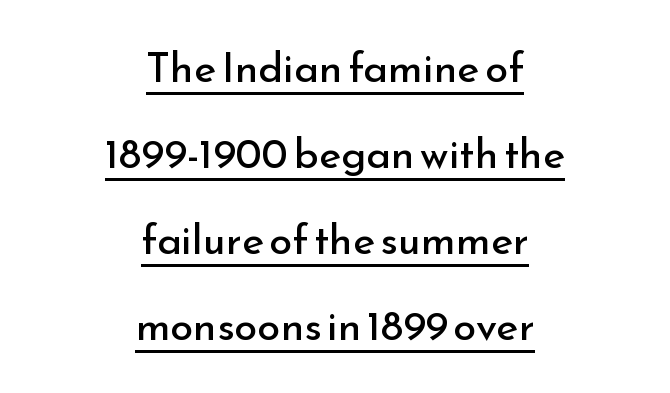
Q: Is the text bold? A: No.
Q: Is the text italic (slanted)? A: No, it is upright.
Q: Is the typeface a serif or a sans-serif typeface? A: Sans-serif.
Q: Is the text underlined? A: Yes.
Q: How is the paragraph aligned? A: Centered.
Q: Is the spacing between letters normal or unusually wide? A: Normal.
Q: Is the spacing between lines tight, normal or loose? A: Loose.
Q: Width (condensed, normal, or wide)? A: Normal.
Q: Stroke contrast? A: Low.
Q: x-height? A: Small.
Q: Monospaced? A: No.
